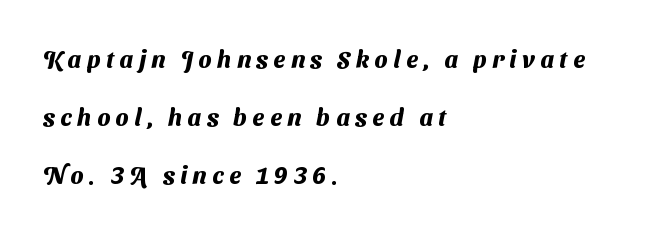
The image shows 24 px bold type; set left-aligned, loose line spacing (2.42x), unusually wide letter spacing (+0.23 em), not underlined.
